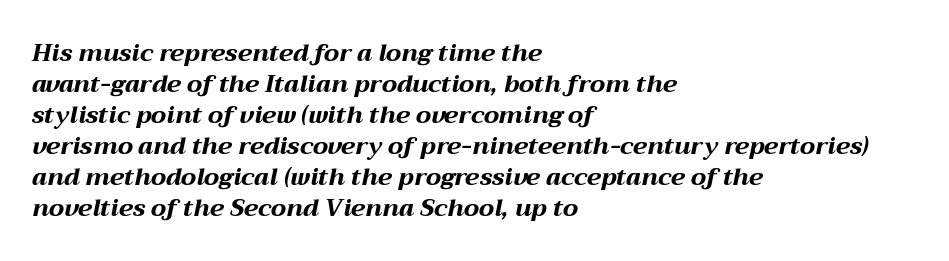
Reading down the column, the eye jumps a familiar distance to each next line. The words here are not underlined. A classic flush-left, rag-right setting is used for this passage. The sample has been set heavy, in full bold.
